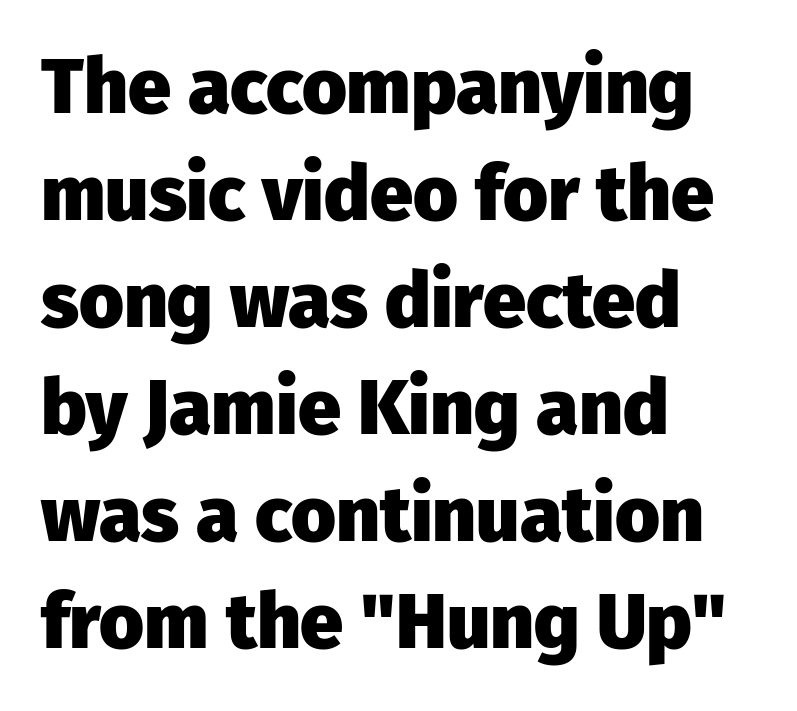
The image shows 77 px heavy sans-serif type, upright; set left-aligned, normal line spacing (1.39x), normal letter spacing, not underlined; low stroke contrast and a medium x-height.
